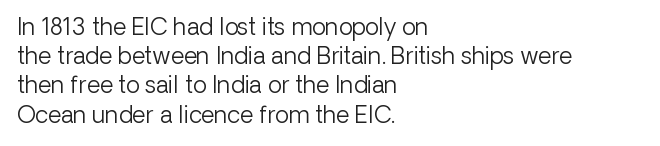
Q: Is the text bold? A: No.
Q: Is the text italic (slanted)? A: No, it is upright.
Q: Is the text underlined? A: No.
Q: How is the paragraph aligned? A: Left-aligned.
Q: Is the spacing between letters normal or unusually wide? A: Normal.
Q: Is the spacing between lines tight, normal or loose? A: Normal.
